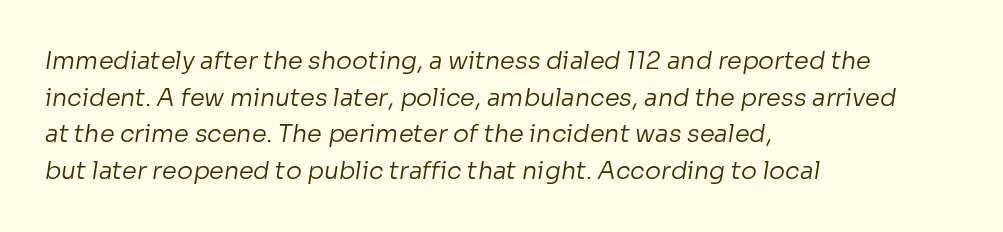
The image shows 24 px text type; set left-aligned, normal line spacing (1.53x), normal letter spacing, not underlined.
